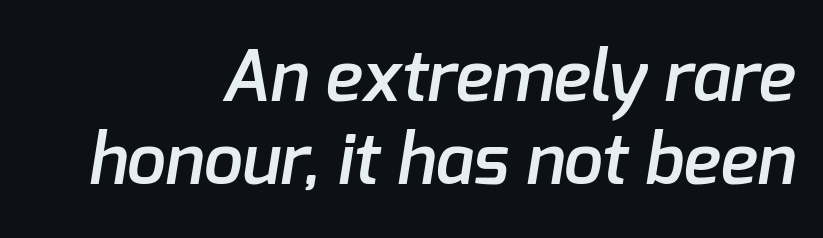
The designer went with a sans here, leaving each stem footless. Default kerning and tracking; the words read as compact shapes. Does the copy run flush right? Yes — the right margin is perfectly even. The area under the type is left untouched.
